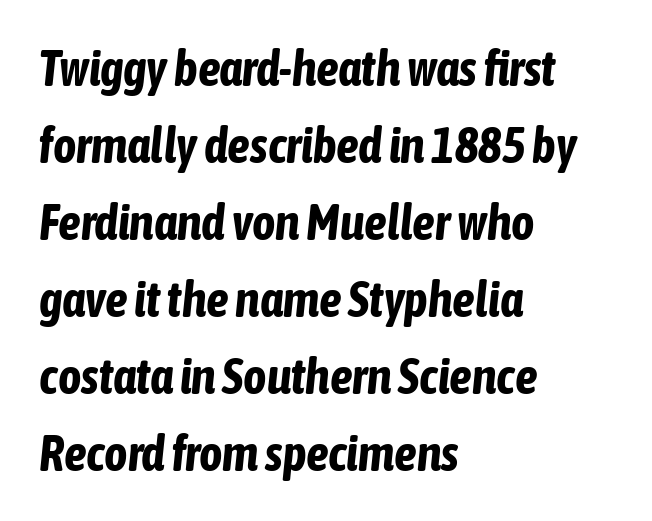
{"italic": "yes", "lean": "right", "slant_degrees": 6, "bold": "yes", "weight": "bold", "width": "condensed", "stroke_contrast": "low", "x_height": "medium", "monospaced": "no", "underline": "no", "align": "left", "line_spacing": "normal", "line_spacing_ratio": 1.54, "letter_spacing": "normal", "letter_spacing_em": 0.0, "glyph_px": 50}
